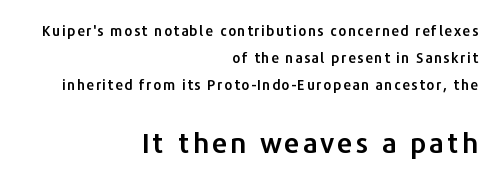
The image shows 28 px sans-serif type, upright; set right-aligned, loose line spacing (1.92x), not underlined; the second (bottom) block is 2.0x larger; low stroke contrast and a medium x-height.
